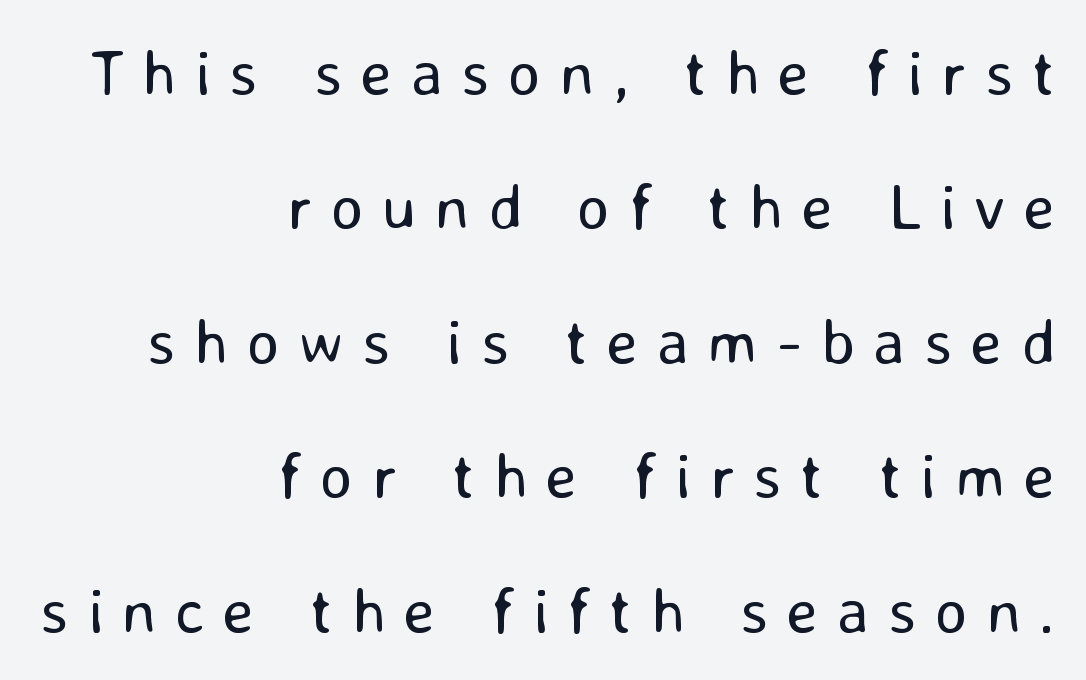
{"serif": "no", "italic": "no", "bold": "no", "weight": "regular", "width": "normal", "stroke_contrast": "low", "x_height": "medium", "monospaced": "no", "underline": "no", "align": "right", "line_spacing": "loose", "line_spacing_ratio": 2.1, "letter_spacing": "wide", "letter_spacing_em": 0.29, "glyph_px": 64}
